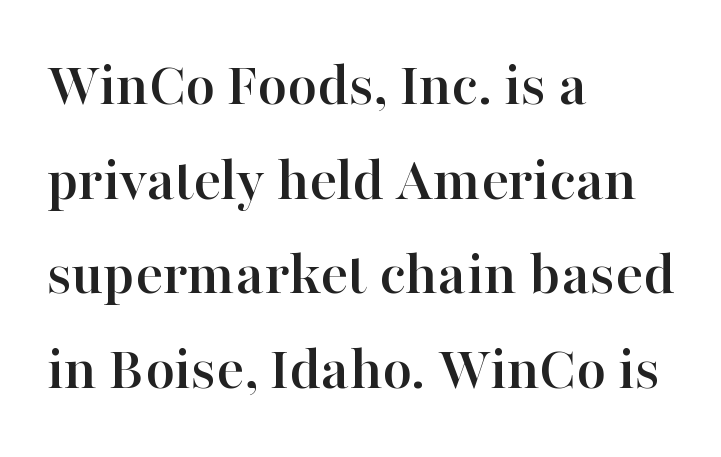
{"serif": "yes", "italic": "no", "width": "normal", "stroke_contrast": "high", "x_height": "medium", "monospaced": "no", "underline": "no", "align": "left", "line_spacing": "normal", "line_spacing_ratio": 1.48, "letter_spacing": "normal", "letter_spacing_em": 0.0, "glyph_px": 64}
